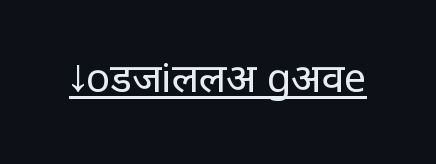
The font is comparable to plain body text, perhaps lighter. Here the designer chose a conventional face with non-uniform glyph widths. Note: no serifs on the glyphs. Italic: no, the glyphs are upright roman. Words appear dense and cohesive because spacing is normal. These characters rest on top of a visible drawn line.
